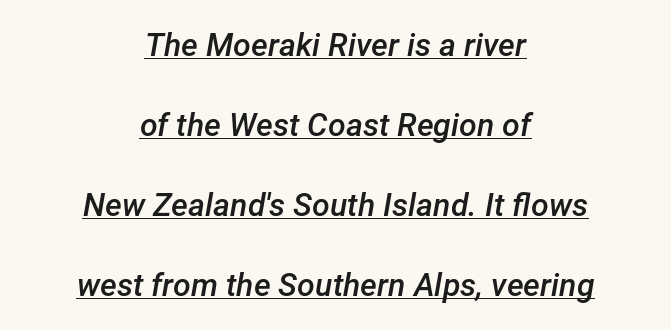
Note the varied advance widths — an 'i' is clearly narrower than an 'm'. This rendering uses center alignment, leaving both contours irregular but symmetric. Slightly chunky letters — semibold, I'd say, not full bold. The rendered words wear a rule along their underside.
